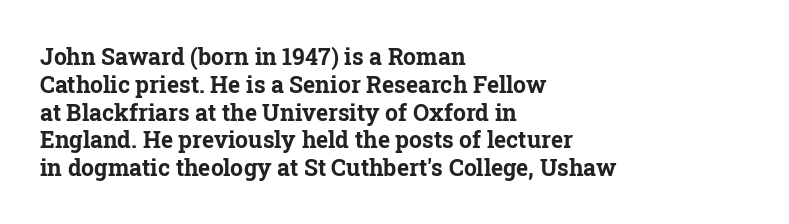
{"italic": "no", "bold": "yes", "underline": "no", "align": "left", "line_spacing_ratio": 1.21, "letter_spacing": "normal", "letter_spacing_em": 0.0, "glyph_px": 23}
